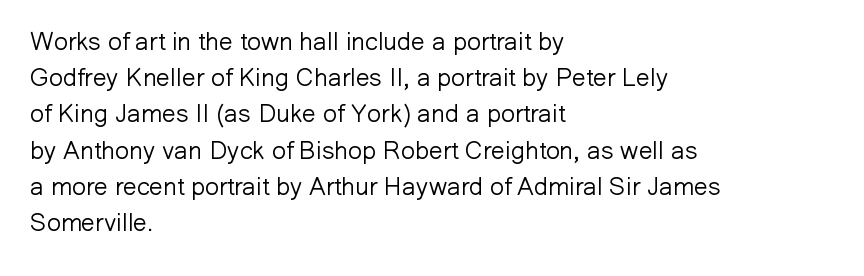
The cut favours lightness, reaching ordinary text weight at its darkest. Left-aligned paragraph, ragged on the right. There is no visible air inserted between adjacent glyphs. Has an underline been added? It has not. Upright lettering throughout. Leading matches the norm, producing a regular column.
